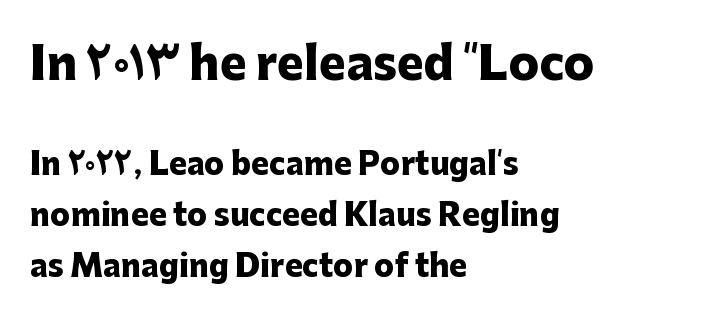
The image shows 45 px heavy sans-serif type, upright; set left-aligned, normal line spacing (1.7x), normal letter spacing, not underlined; the first (top) block is 1.5x larger; low stroke contrast and a medium x-height.
